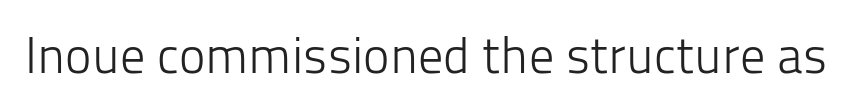
Stroke mass is kept to a normal reading level or below. Has an underline been added? It has not. This sample uses plain, unmodified letter spacing. Vertical strokes here are truly vertical.
